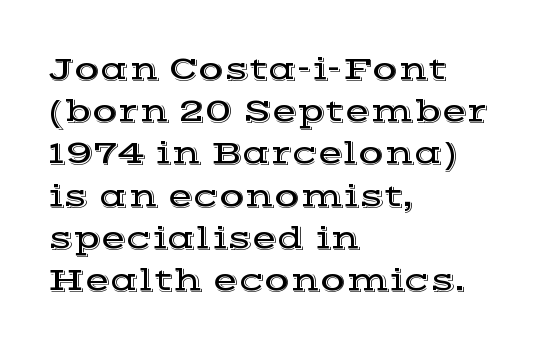
Q: Is the text italic (slanted)? A: No, it is upright.
Q: Is the typeface a serif or a sans-serif typeface? A: Serif.
Q: Is the text underlined? A: No.
Q: How is the paragraph aligned? A: Left-aligned.
Q: Is the spacing between letters normal or unusually wide? A: Normal.
Q: Is the spacing between lines tight, normal or loose? A: Normal.
Q: Width (condensed, normal, or wide)? A: Wide.
Q: x-height? A: Medium.
Q: Monospaced? A: No.
